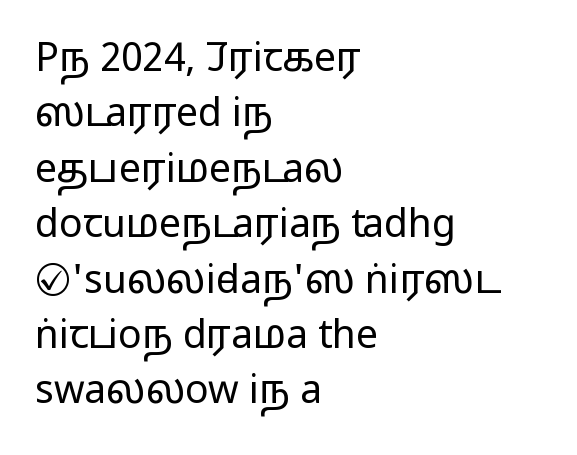
Q: Is the text bold? A: No.
Q: Is the text italic (slanted)? A: No, it is upright.
Q: Is the typeface a serif or a sans-serif typeface? A: Sans-serif.
Q: Is the text underlined? A: No.
Q: How is the paragraph aligned? A: Left-aligned.
Q: Is the spacing between letters normal or unusually wide? A: Normal.
Q: Is the spacing between lines tight, normal or loose? A: Normal.
Q: Width (condensed, normal, or wide)? A: Wide.
Q: Stroke contrast? A: Low.
Q: x-height? A: Medium.
Q: Monospaced? A: No.
